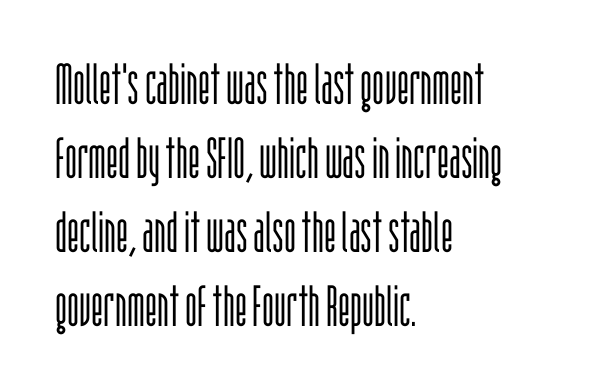
Each new line begins a customary step beneath the previous one. Descender tails drop into unmarked territory. The font is comparable to plain body text, perhaps lighter. Vertical strokes here are truly vertical.
